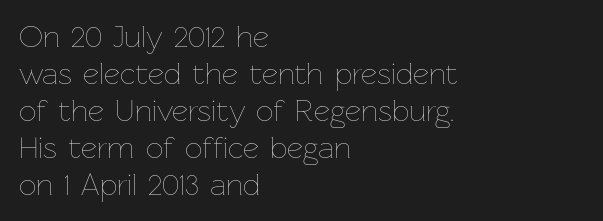
The image shows 31 px thin type, upright; set left-aligned, line spacing 1.19x, normal letter spacing, not underlined; low stroke contrast and a medium x-height.
